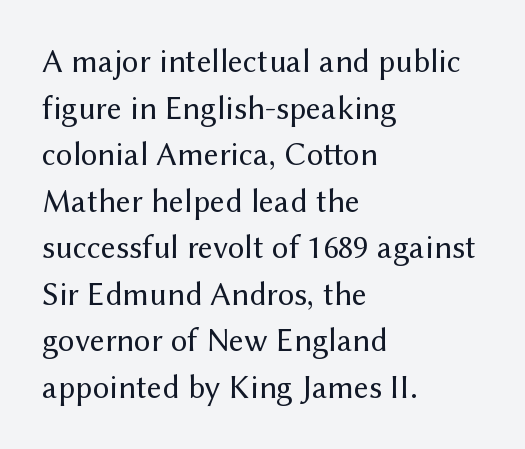
The image shows 33 px regular-weight sans-serif type, upright; set left-aligned, normal line spacing (1.41x), normal letter spacing, not underlined; medium stroke contrast and a medium x-height.
